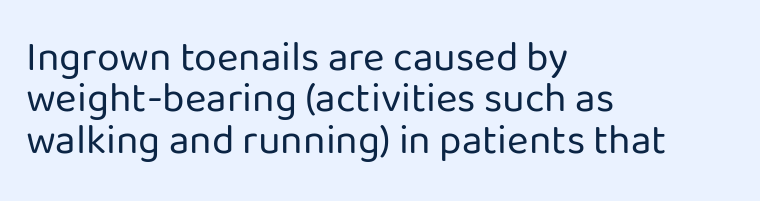
{"serif": "no", "italic": "no", "bold": "no", "weight": "regular", "width": "normal", "stroke_contrast": "low", "x_height": "medium", "monospaced": "no", "underline": "no", "align": "left", "line_spacing": "tight", "line_spacing_ratio": 1.01, "letter_spacing": "normal", "letter_spacing_em": 0.0, "glyph_px": 41}
